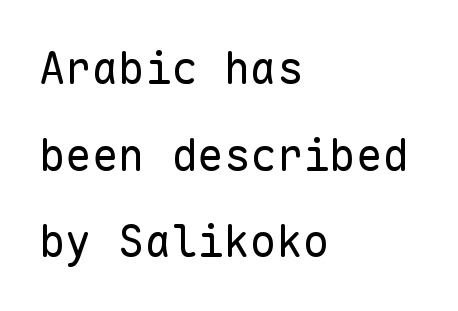
{"serif": "no", "italic": "no", "bold": "no", "weight": "regular", "width": "normal", "stroke_contrast": "low", "x_height": "medium", "monospaced": "yes", "underline": "no", "align": "left", "line_spacing": "loose", "line_spacing_ratio": 1.97, "letter_spacing": "normal", "letter_spacing_em": 0.0, "glyph_px": 44}
